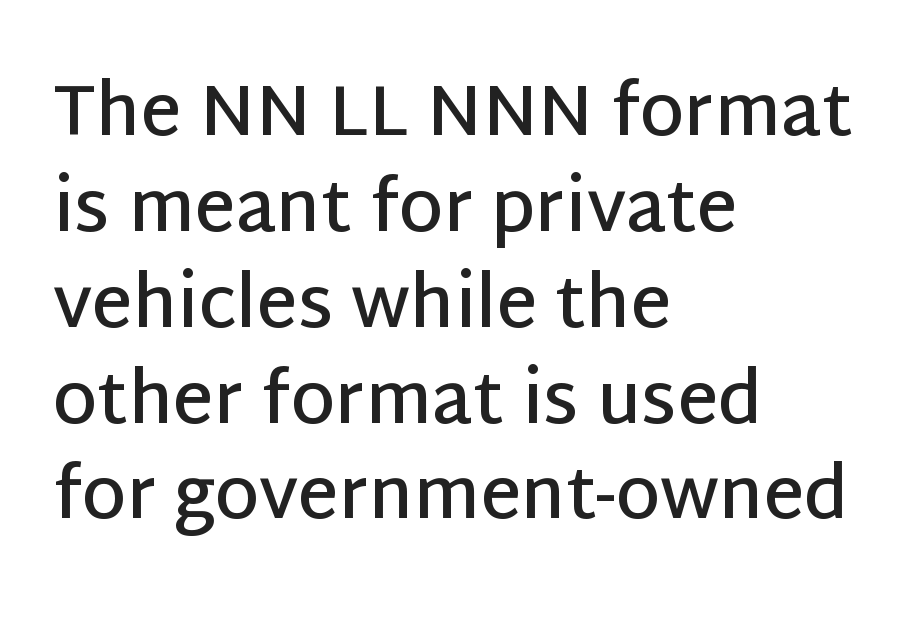
The image shows 71 px semibold sans-serif type, upright; set left-aligned, normal line spacing (1.35x), normal letter spacing, not underlined; low stroke contrast and a large x-height.
